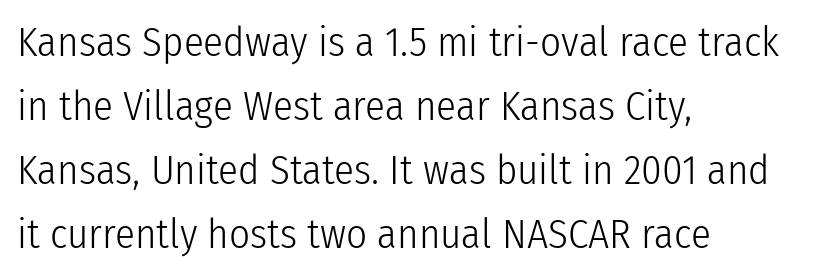
Q: Is the text bold? A: No.
Q: Is the text italic (slanted)? A: No, it is upright.
Q: Is the typeface a serif or a sans-serif typeface? A: Sans-serif.
Q: Is the text underlined? A: No.
Q: How is the paragraph aligned? A: Left-aligned.
Q: Is the spacing between letters normal or unusually wide? A: Normal.
Q: Is the spacing between lines tight, normal or loose? A: Normal.
Q: Width (condensed, normal, or wide)? A: Condensed.
Q: Stroke contrast? A: Low.
Q: x-height? A: Medium.
Q: Monospaced? A: No.
